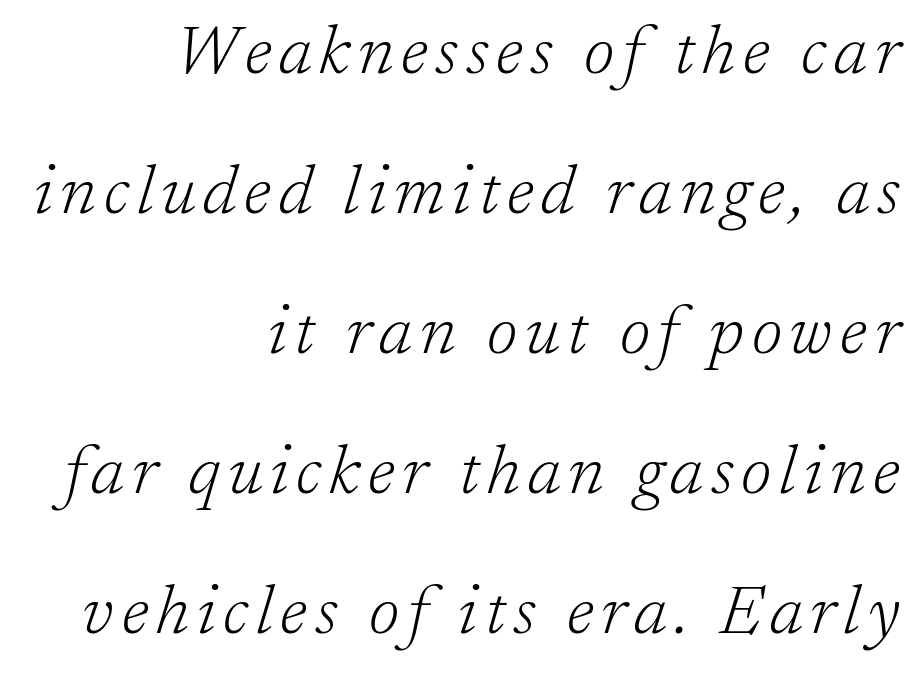
The image shows 69 px light serif type, italic (leaning right); set right-aligned, loose line spacing (2.03x), not underlined; low stroke contrast and a medium x-height.
